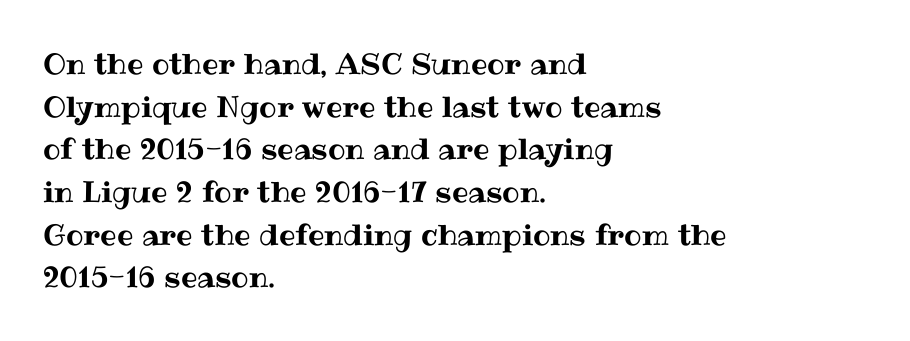
Q: Is the text italic (slanted)? A: No, it is upright.
Q: Is the text underlined? A: No.
Q: How is the paragraph aligned? A: Left-aligned.
Q: Is the spacing between letters normal or unusually wide? A: Normal.
Q: Is the spacing between lines tight, normal or loose? A: Normal.
Q: Width (condensed, normal, or wide)? A: Normal.
Q: Stroke contrast? A: Medium.
Q: x-height? A: Medium.
Q: Monospaced? A: No.
